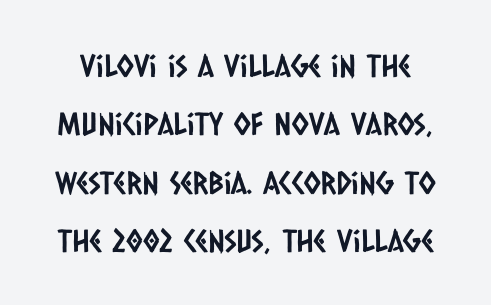
Looks like regular typesetting: each glyph gets only the width it needs. A bare baseline throughout the passage. In terms of letterform style, serifs are entirely absent. Nothing unusual about the tracking: characters are spaced as the font intends.
